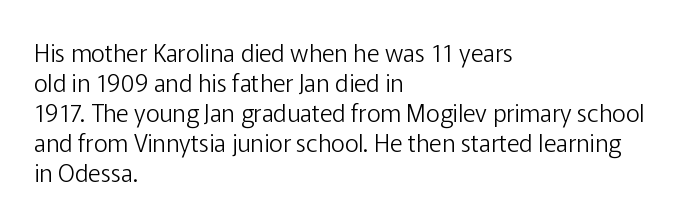
Q: Is the text bold? A: No.
Q: Is the text italic (slanted)? A: No, it is upright.
Q: Is the text underlined? A: No.
Q: How is the paragraph aligned? A: Left-aligned.
Q: Is the spacing between letters normal or unusually wide? A: Normal.
Q: Is the spacing between lines tight, normal or loose? A: Normal.
